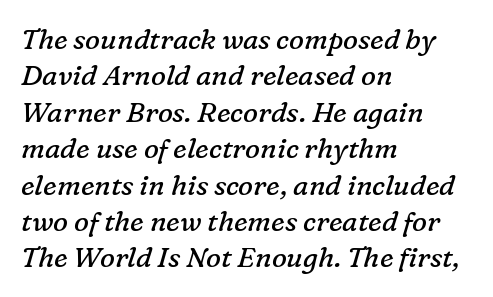
Think of a printed novel: that variable character pitch is what you see here. The line-height multiplier appears to be the usual default. The lines in this sample share a left origin and differ only in where they stop. Every character sits at an angle, as italics do. Honestly, there is no underline to notice here at all. Stroke mass is kept to a normal reading level or below.
